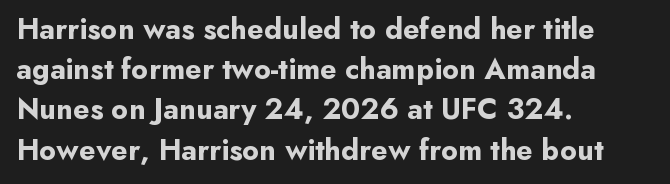
Strokes here are thick enough to call this a true bold. Visually the block forms a straight wall on the left and a jagged coastline on the right. Stroke terminals: plain, sans-serif. The line-height multiplier appears to be the usual default. The face used here is rendered with its standard letterfit.
